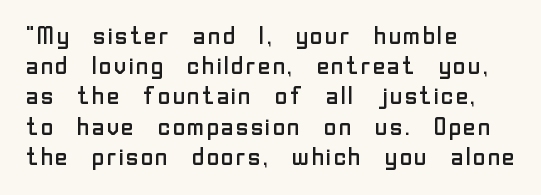
In terms of posture, this sample is upright. The rendering keeps characters at their native spacing. Caption: face not bold, strokes unweighted. The string is rendered with underlining switched off. Horizontal alignment here is leftward, the default for most running prose.
